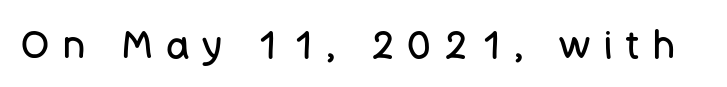
The image shows 39 px regular-weight sans-serif type, upright; set unusually wide letter spacing (+0.33 em), not underlined; low stroke contrast and a large x-height.
